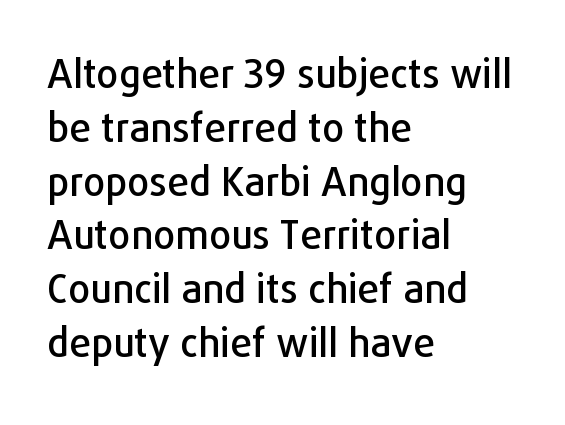
This sample uses a sans-serif face. Short note: letters normally spaced. The letters stand straight up with perfectly vertical stems. Honestly, the row spacing looks completely unremarkable.
